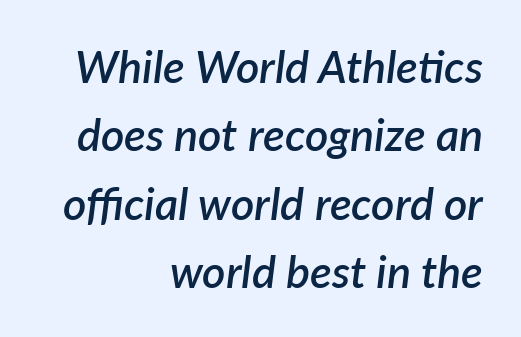
{"italic": "yes", "lean": "right", "slant_degrees": 7, "bold": "semi", "weight": "semibold", "width": "normal", "stroke_contrast": "low", "x_height": "medium", "monospaced": "no", "underline": "no", "align": "right", "line_spacing": "normal", "line_spacing_ratio": 1.52, "letter_spacing": "normal", "letter_spacing_em": 0.0, "glyph_px": 45}
